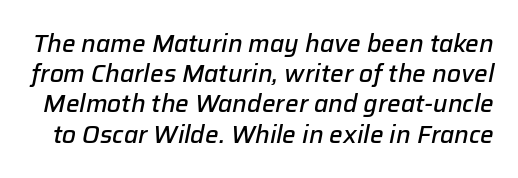
Q: Is the text bold? A: Semi-bold.
Q: Is the text italic (slanted)? A: Yes, it leans right by about 12 degrees.
Q: Is the text underlined? A: No.
Q: Is the spacing between letters normal or unusually wide? A: Normal.
Q: Is the spacing between lines tight, normal or loose? A: Normal.
